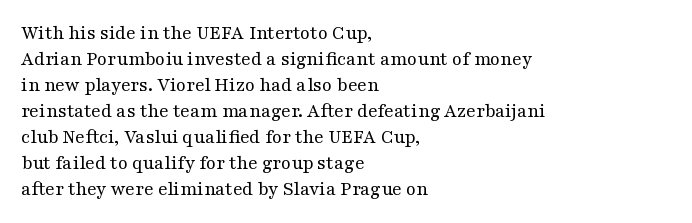
The image shows 20 px text type, upright; set left-aligned, normal line spacing (1.3x), normal letter spacing, not underlined.
